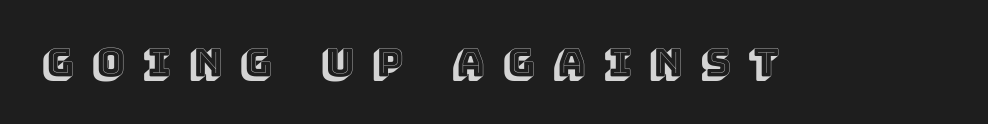
The image shows 39 px text type, upright; set unusually wide letter spacing (+0.47 em), not underlined; a large x-height.
